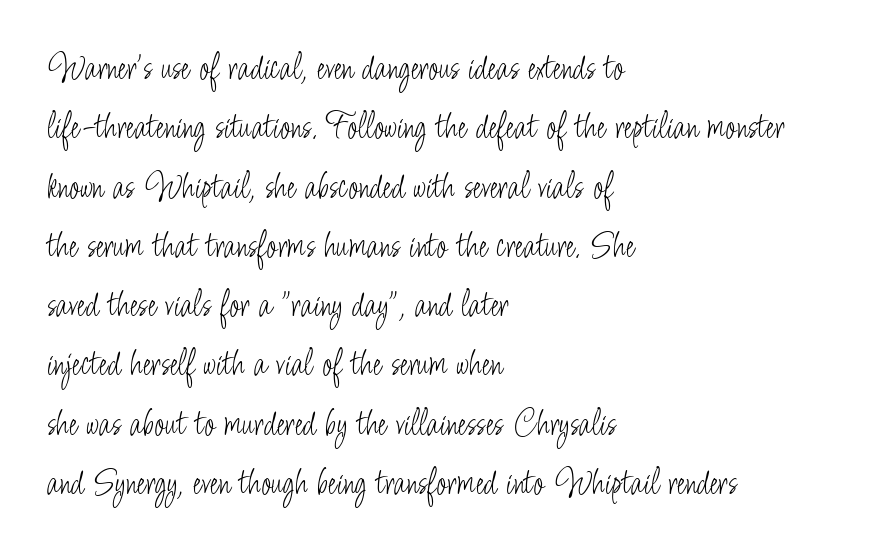
Q: Is the text bold? A: No.
Q: Is the text italic (slanted)? A: Yes.
Q: Is the typeface a serif or a sans-serif typeface? A: Sans-serif.
Q: Is the text underlined? A: No.
Q: How is the paragraph aligned? A: Left-aligned.
Q: Is the spacing between letters normal or unusually wide? A: Normal.
Q: Is the spacing between lines tight, normal or loose? A: Normal.
Q: Width (condensed, normal, or wide)? A: Condensed.
Q: Stroke contrast? A: Low.
Q: x-height? A: Small.
Q: Monospaced? A: No.
